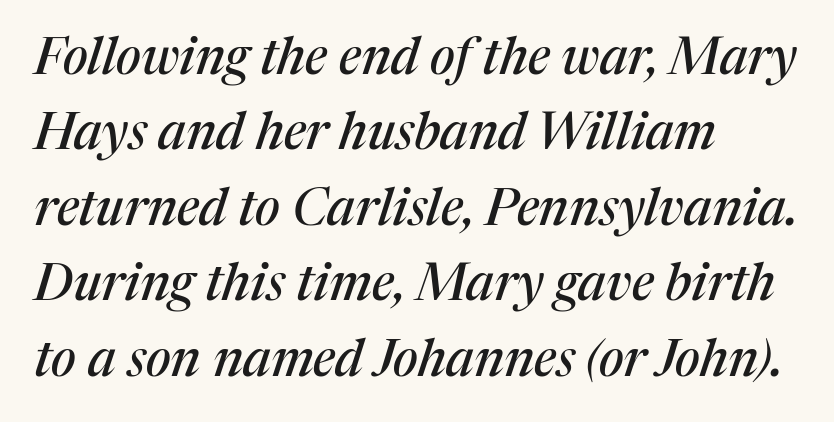
One-word summary of the alignment: left. This rendering employs a face with finishing strokes, i.e., a serif. Default kerning and tracking; the words read as compact shapes. This sample keeps an unexceptional amount of space between lines. Anything drawn beneath the words? Only blank space.
